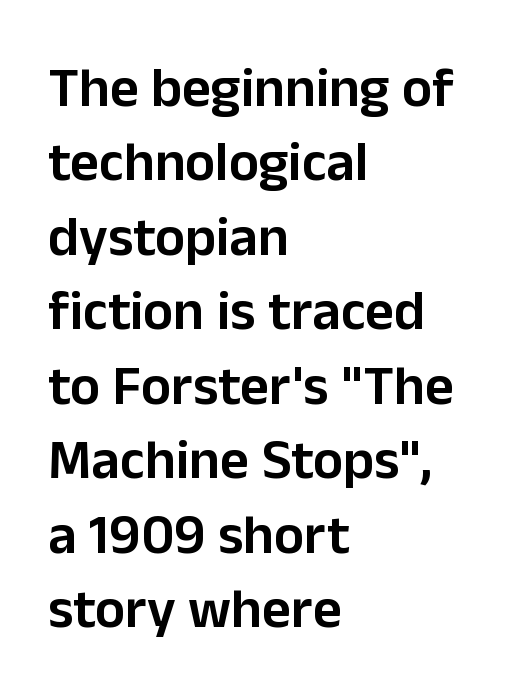
{"serif": "no", "italic": "no", "bold": "semi", "weight": "semibold", "width": "normal", "stroke_contrast": "low", "x_height": "medium", "monospaced": "no", "underline": "no", "align": "left", "line_spacing": "normal", "line_spacing_ratio": 1.33, "letter_spacing": "normal", "letter_spacing_em": 0.0, "glyph_px": 56}
